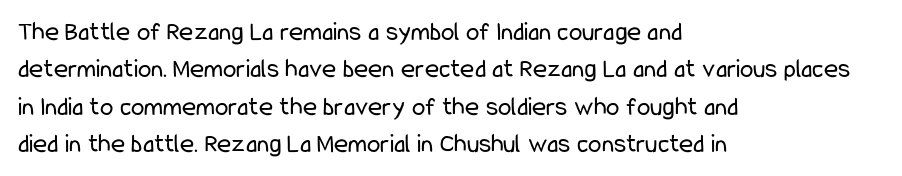
The image shows 27 px text type, upright; set left-aligned, normal line spacing (1.38x), normal letter spacing, not underlined.
